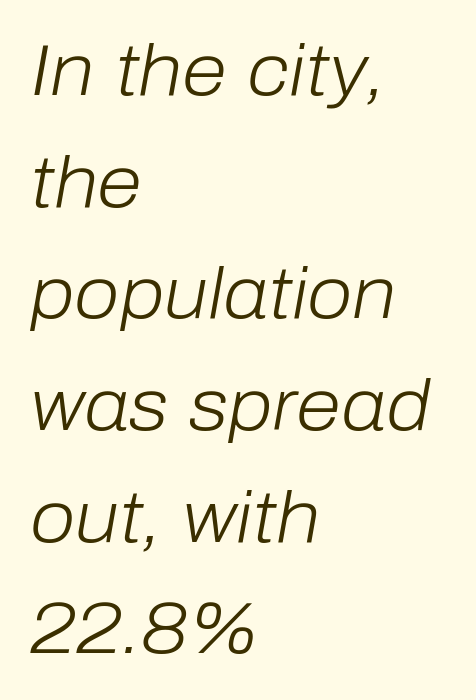
The image shows 73 px light type, italic (leaning right); set left-aligned, normal line spacing (1.53x), normal letter spacing, not underlined; low stroke contrast and a medium x-height.
